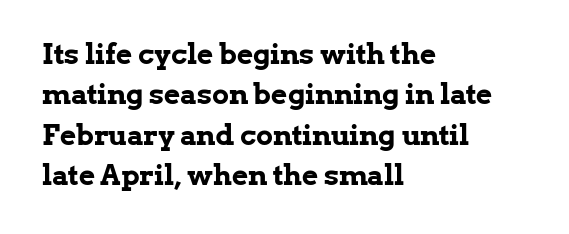
Weight: bold. The lines in this sample share a left origin and differ only in where they stop. Spacing verdict: proportional, widths tailored to each character. Note: serifs present on the glyphs. Does extra space separate the letters? No, they use regular spacing.
